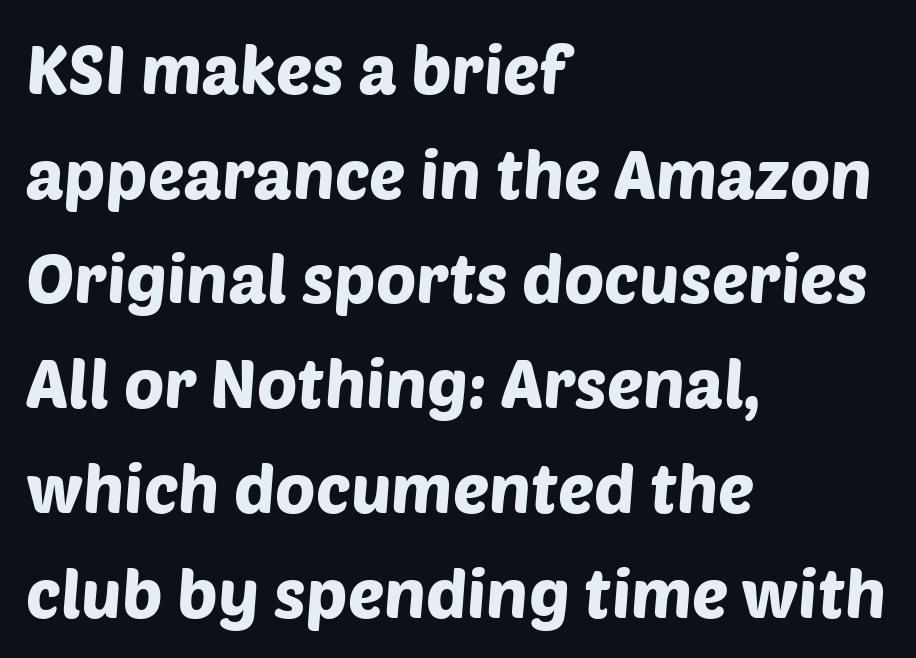
The text was rendered using a sans face with plain stroke endings. These lines keep a tight, regular rhythm from letter to letter. Beneath every word, the page is bare. Interline gaps are of average width in this sample. Here the designer chose a conventional face with non-uniform glyph widths. Notice how the passage keeps a crisp vertical edge on the left only.
